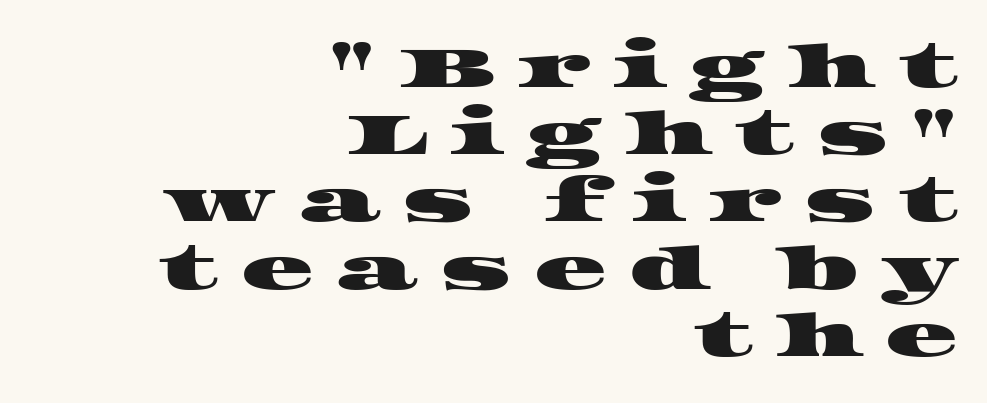
The image shows 60 px wide serif type; set right-aligned, tight line spacing (1.12x), unusually wide letter spacing (+0.37 em), not underlined; high stroke contrast and a large x-height.
